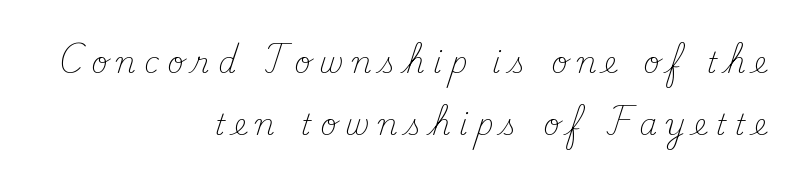
Q: Is the text bold? A: No.
Q: Is the text italic (slanted)? A: Yes.
Q: Is the typeface a serif or a sans-serif typeface? A: Serif.
Q: Is the text underlined? A: No.
Q: How is the paragraph aligned? A: Right-aligned.
Q: Is the spacing between letters normal or unusually wide? A: Unusually wide.
Q: Is the spacing between lines tight, normal or loose? A: Loose.
Q: Width (condensed, normal, or wide)? A: Normal.
Q: Stroke contrast? A: Medium.
Q: x-height? A: Small.
Q: Monospaced? A: No.
